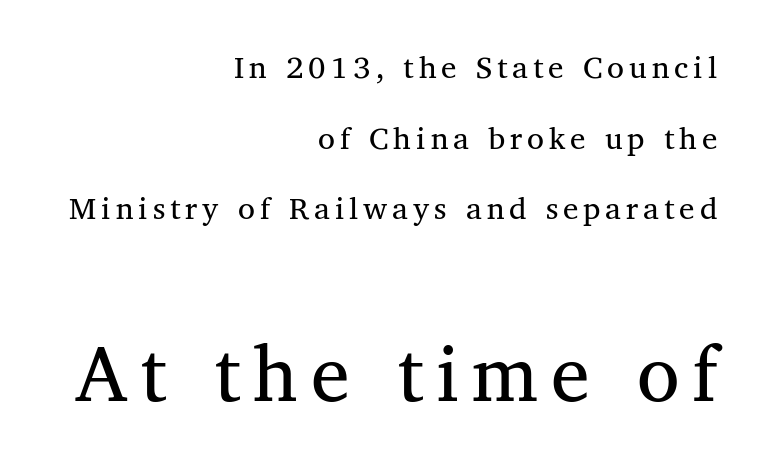
The image shows 78 px regular-weight serif type; set right-aligned, loose line spacing (2.28x), not underlined; the second (bottom) block is 2.52x larger; medium stroke contrast and a medium x-height.
